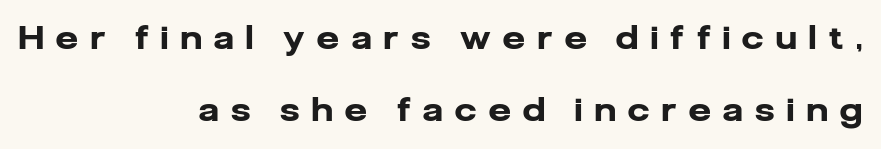
The image shows 31 px heavy sans-serif type, upright; set right-aligned, loose line spacing (2.31x), unusually wide letter spacing (+0.41 em), not underlined; low stroke contrast and a medium x-height.
